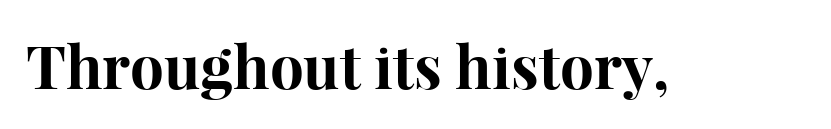
{"serif": "yes", "italic": "no", "bold": "yes", "weight": "bold", "width": "normal", "stroke_contrast": "high", "x_height": "medium", "monospaced": "no", "underline": "no", "letter_spacing": "normal", "letter_spacing_em": 0.0, "glyph_px": 60}
